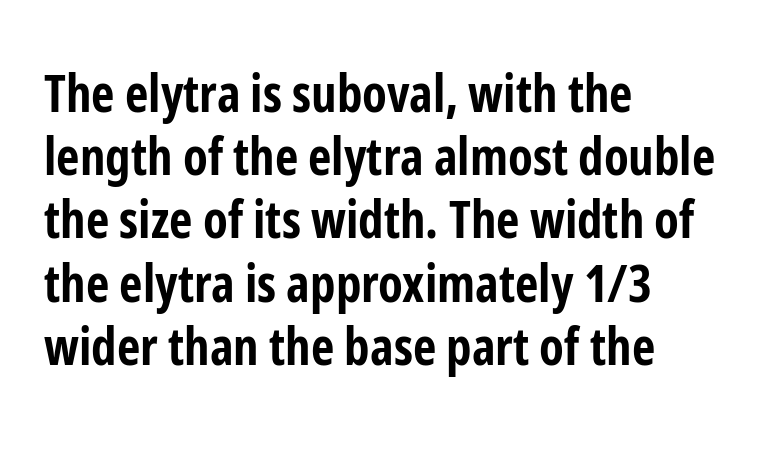
Q: Is the text bold? A: Yes.
Q: Is the text italic (slanted)? A: No, it is upright.
Q: Is the typeface a serif or a sans-serif typeface? A: Sans-serif.
Q: Is the text underlined? A: No.
Q: How is the paragraph aligned? A: Left-aligned.
Q: Is the spacing between letters normal or unusually wide? A: Normal.
Q: Width (condensed, normal, or wide)? A: Condensed.
Q: Stroke contrast? A: Low.
Q: x-height? A: Medium.
Q: Monospaced? A: No.
